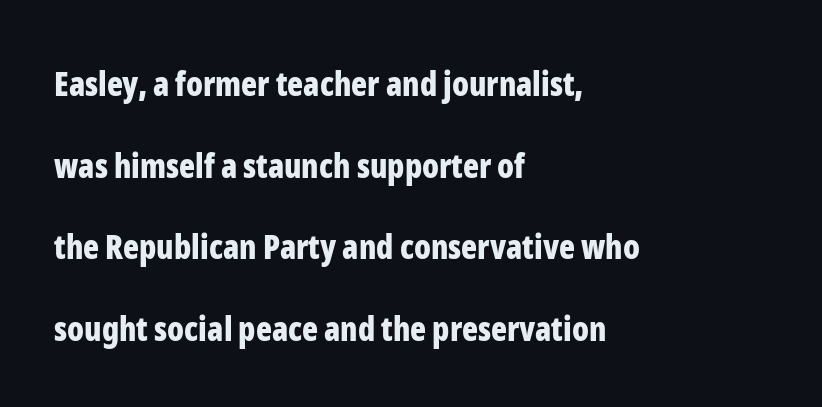
Q: Is the text bold? A: Yes.
Q: Is the text italic (slanted)? A: No, it is upright.
Q: Is the typeface a serif or a sans-serif typeface? A: Sans-serif.
Q: Is the text underlined? A: No.
Q: How is the paragraph aligned? A: Left-aligned.
Q: Is the spacing between letters normal or unusually wide? A: Normal.
Q: Is the spacing between lines tight, normal or loose? A: Loose.
Q: Width (condensed, normal, or wide)? A: Condensed.
Q: Stroke contrast? A: Low.
Q: x-height? A: Medium.
Q: Monospaced? A: No.
